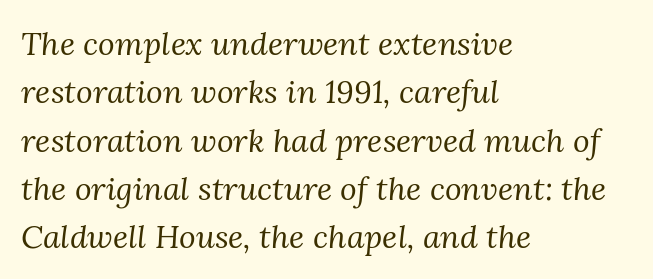
The image shows 32 px regular-weight serif type, italic (leaning right); set left-aligned, normal line spacing (1.51x), normal letter spacing, not underlined; medium stroke contrast and a medium x-height.
